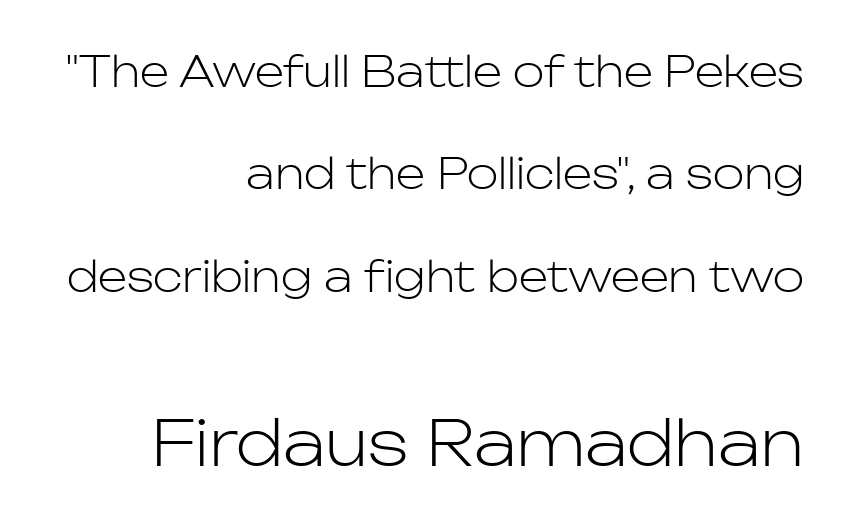
The image shows 63 px light sans-serif type, upright; set right-aligned, loose line spacing (2.44x), normal letter spacing, not underlined; the second (bottom) block is 1.5x larger; low stroke contrast and a medium x-height.
